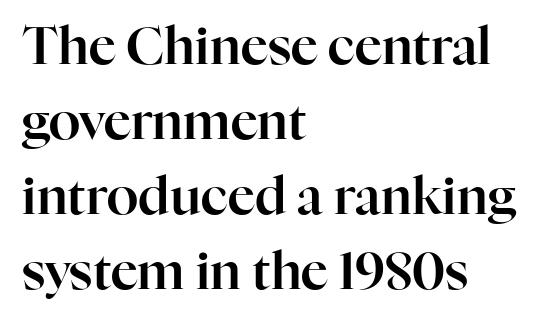
Q: Is the text italic (slanted)? A: No, it is upright.
Q: Is the typeface a serif or a sans-serif typeface? A: Serif.
Q: Is the text underlined? A: No.
Q: How is the paragraph aligned? A: Left-aligned.
Q: Is the spacing between letters normal or unusually wide? A: Normal.
Q: Is the spacing between lines tight, normal or loose? A: Normal.
Q: Width (condensed, normal, or wide)? A: Normal.
Q: Stroke contrast? A: High.
Q: x-height? A: Medium.
Q: Monospaced? A: No.
